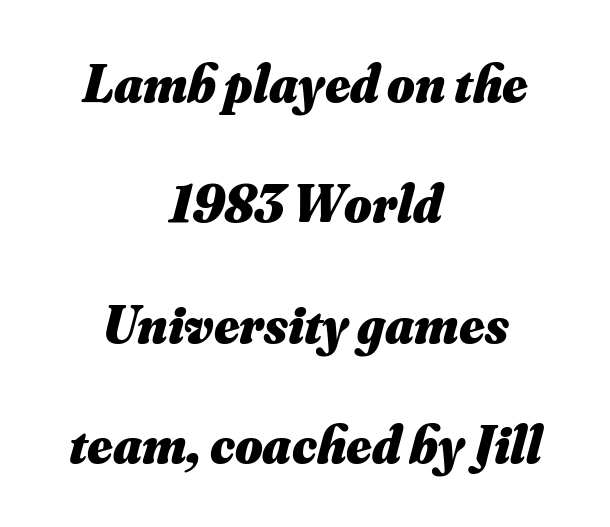
{"italic": "yes", "lean": "right", "slant_degrees": 16, "bold": "yes", "weight": "heavy", "width": "normal", "stroke_contrast": "medium", "x_height": "small", "monospaced": "no", "underline": "no", "align": "center", "line_spacing": "loose", "line_spacing_ratio": 2.27, "letter_spacing": "normal", "letter_spacing_em": 0.0, "glyph_px": 53}
